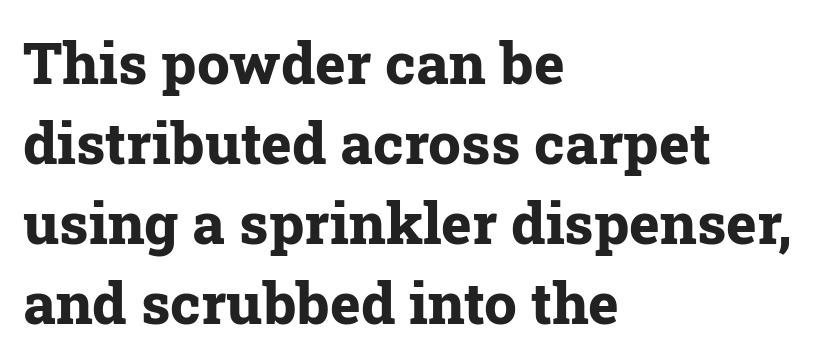
Q: Is the text bold? A: Yes.
Q: Is the text italic (slanted)? A: No, it is upright.
Q: Is the typeface a serif or a sans-serif typeface? A: Serif.
Q: Is the text underlined? A: No.
Q: How is the paragraph aligned? A: Left-aligned.
Q: Is the spacing between letters normal or unusually wide? A: Normal.
Q: Is the spacing between lines tight, normal or loose? A: Normal.
Q: Width (condensed, normal, or wide)? A: Normal.
Q: Stroke contrast? A: Low.
Q: x-height? A: Medium.
Q: Monospaced? A: No.
